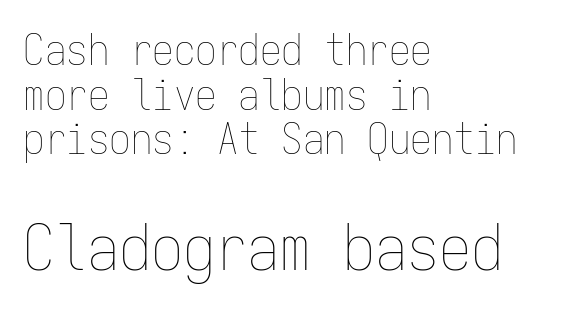
Words appear dense and cohesive because spacing is normal. Monospaced: the letters line up in strict vertical columns. Regarding leading, the lines here are crowded together. Letters rest on an invisible, unmarked baseline. Weight: in the light-to-regular range.
